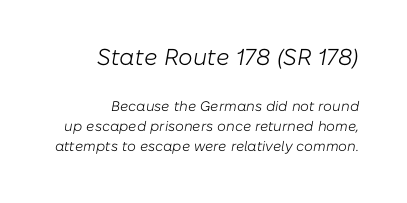
The image shows 23 px text type, italic (leaning right); set right-aligned, normal line spacing (1.45x), normal letter spacing, not underlined; the first (top) block is 1.64x larger.
